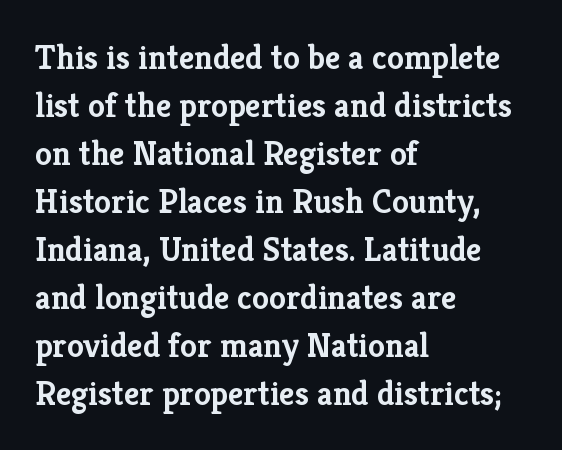
{"serif": "yes", "italic": "no", "bold": "yes", "weight": "semibold", "width": "normal", "stroke_contrast": "low", "x_height": "medium", "monospaced": "no", "underline": "no", "align": "left", "line_spacing": "normal", "line_spacing_ratio": 1.41, "letter_spacing": "normal", "letter_spacing_em": 0.0, "glyph_px": 34}
